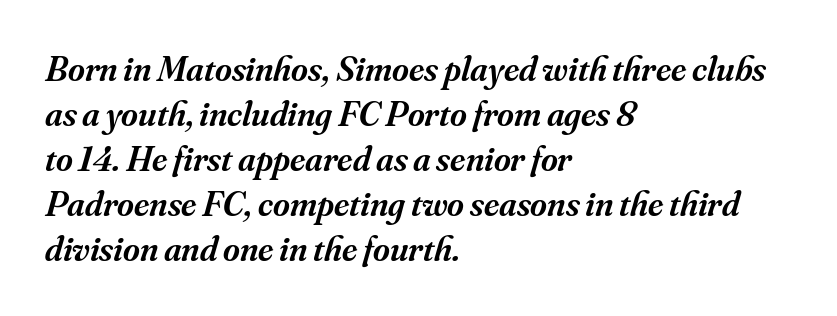
{"serif": "yes", "italic": "yes", "lean": "right", "slant_degrees": 16, "bold": "semi", "weight": "semibold", "width": "normal", "stroke_contrast": "medium", "x_height": "small", "monospaced": "no", "underline": "no", "align": "left", "line_spacing": "normal", "line_spacing_ratio": 1.25, "letter_spacing": "normal", "letter_spacing_em": 0.0, "glyph_px": 36}
